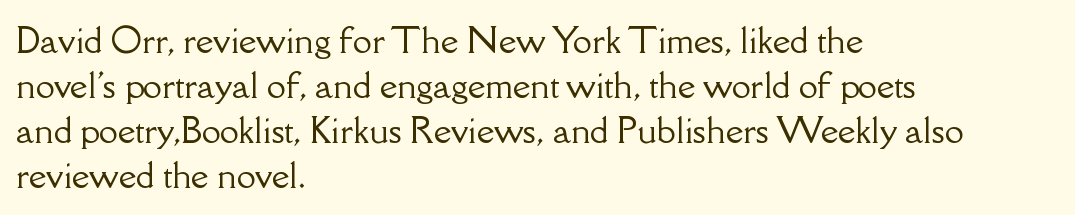
The image shows 34 px serif type, upright; set left-aligned, normal line spacing (1.32x), normal letter spacing, not underlined; low stroke contrast and a small x-height.
